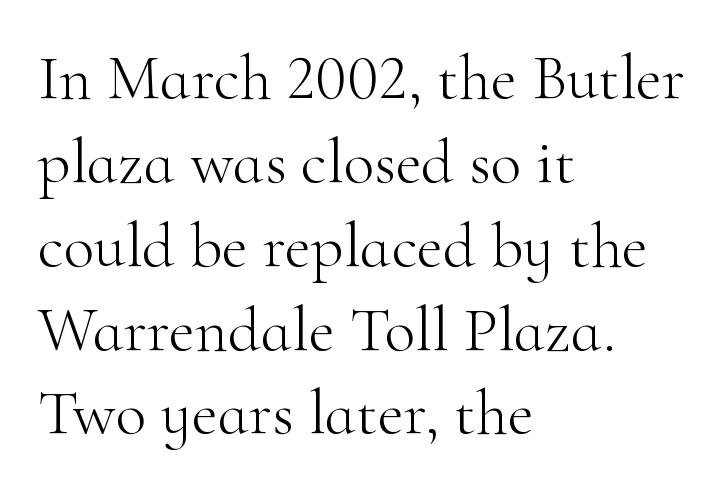
Observe the serifs anchoring each vertical stroke in this sample. Stems here are at most as thick as an everyday book face. The horizontal fit of the characters is conventional and even. This rendering features lettering with no underline.
